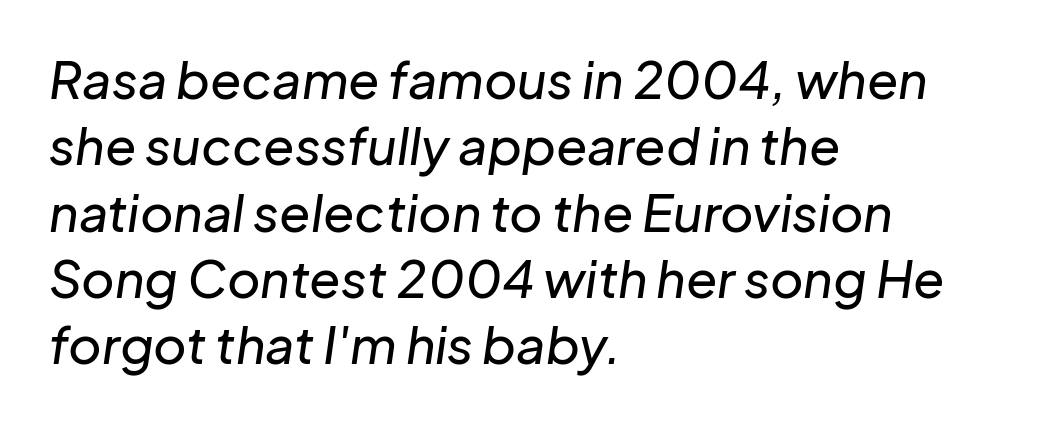
{"italic": "yes", "lean": "right", "slant_degrees": 8, "width": "normal", "stroke_contrast": "low", "x_height": "medium", "monospaced": "no", "underline": "no", "align": "left", "line_spacing": "normal", "line_spacing_ratio": 1.3, "letter_spacing": "normal", "letter_spacing_em": 0.0, "glyph_px": 51}
